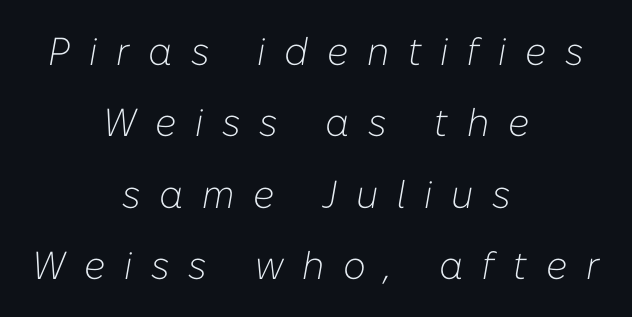
Q: Is the text bold? A: No.
Q: Is the text italic (slanted)? A: Yes, it leans right by about 10 degrees.
Q: Is the text underlined? A: No.
Q: How is the paragraph aligned? A: Centered.
Q: Is the spacing between letters normal or unusually wide? A: Unusually wide.
Q: Width (condensed, normal, or wide)? A: Normal.
Q: Stroke contrast? A: Low.
Q: x-height? A: Medium.
Q: Monospaced? A: No.
